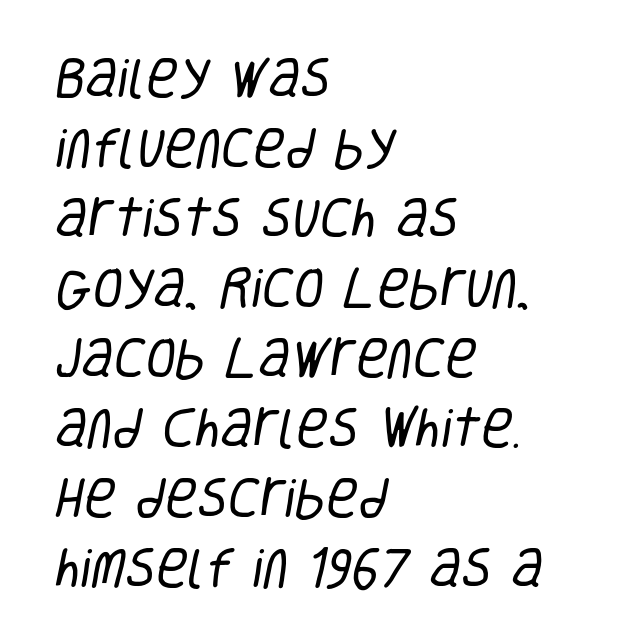
Counters stay open thanks to moderate or lighter strokes. Interline gaps are of average width in this sample. Look at the tracking — it's just the regular setting, nothing added. Each line starts at the same left margin while the right side varies. The typeface chosen for these lines omits serifs.
